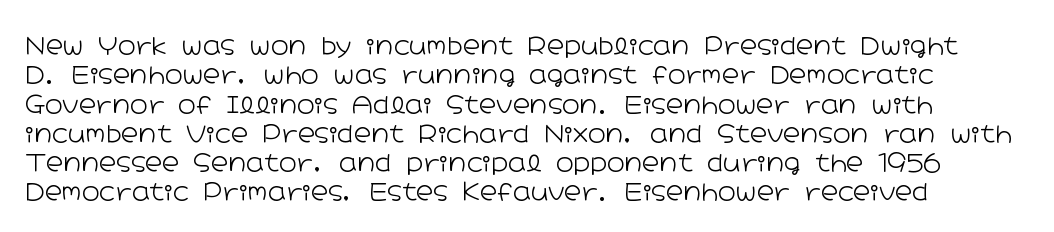
Notice how the stems are strictly vertical — no italics here. Standard letterfit; no display-style spreading of the glyphs. The space beneath each line is pristine and unruled. Counters stay open thanks to moderate or lighter strokes. A classic flush-left, rag-right setting is used for this passage.
